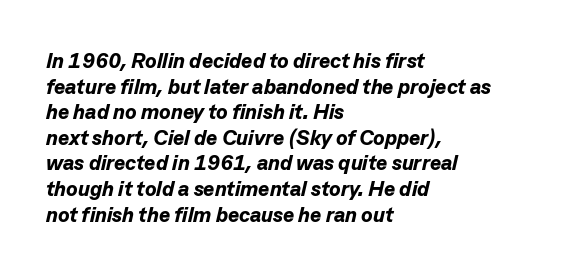
Q: Is the text bold? A: Yes.
Q: Is the text italic (slanted)? A: Yes, it leans right by about 13 degrees.
Q: Is the text underlined? A: No.
Q: How is the paragraph aligned? A: Left-aligned.
Q: Is the spacing between letters normal or unusually wide? A: Normal.
